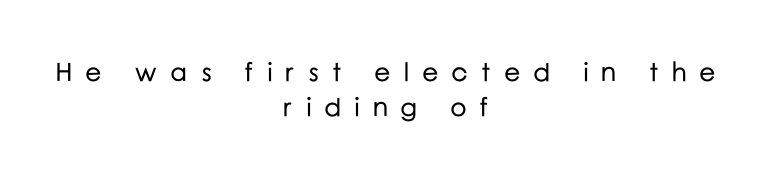
Line starts and ends both wander, symmetrically. Look at the tracking — it's clearly loosened, letters drifting apart. Successive baselines arrive at the customary interval. Tall strokes in this sample are plumb rather than angled. This rendering features lettering with no underline.
